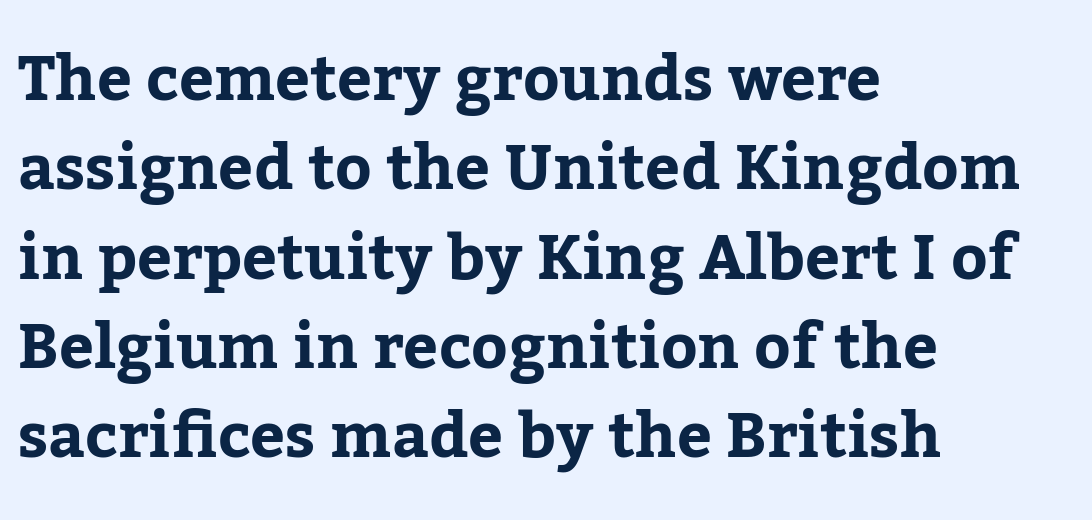
The strip under each line holds only bare page. Line beginnings align vertically; line endings do not. Tracking here is standard; glyphs follow each other at the usual distance. Posture: straight, roman, zero tilt.
